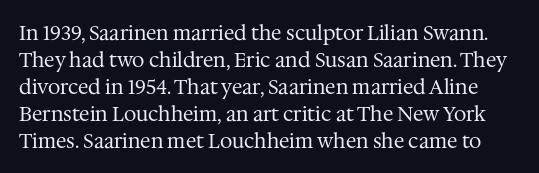
{"italic": "no", "bold": "no", "underline": "no", "line_spacing": "normal", "line_spacing_ratio": 1.35, "letter_spacing": "normal", "letter_spacing_em": 0.0, "glyph_px": 20}
